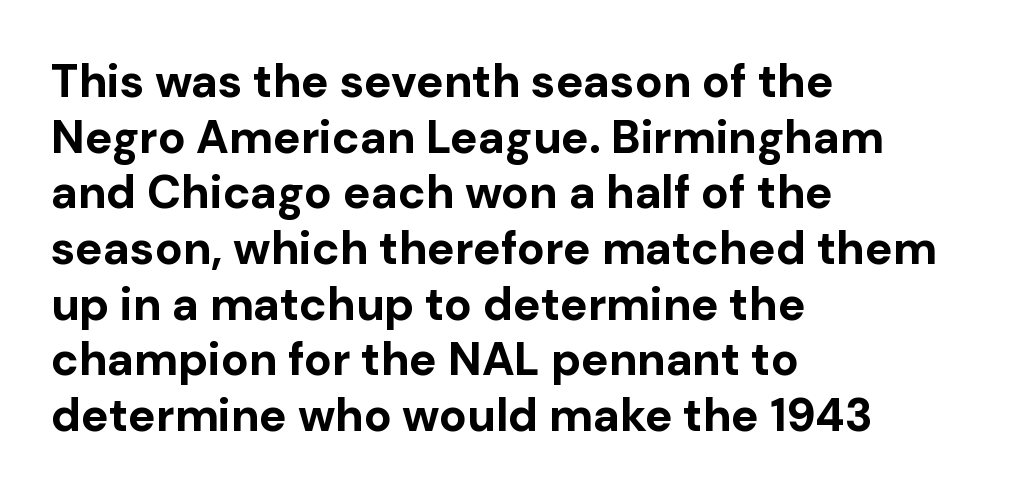
The image shows 46 px bold sans-serif type, upright; set left-aligned, line spacing 1.21x, normal letter spacing, not underlined; low stroke contrast and a medium x-height.
